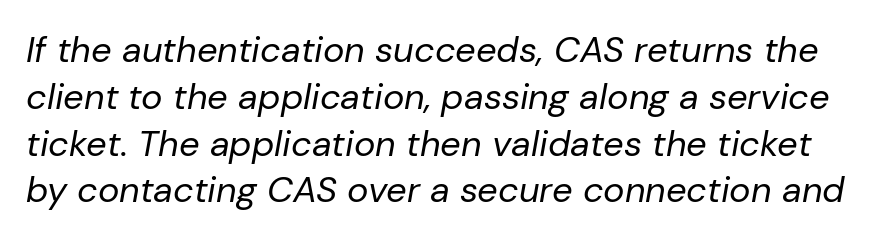
Q: Is the text bold? A: No.
Q: Is the text italic (slanted)? A: Yes, it leans right by about 10 degrees.
Q: Is the text underlined? A: No.
Q: Is the spacing between letters normal or unusually wide? A: Normal.
Q: Is the spacing between lines tight, normal or loose? A: Normal.
Q: Width (condensed, normal, or wide)? A: Normal.
Q: Stroke contrast? A: Low.
Q: x-height? A: Medium.
Q: Monospaced? A: No.
